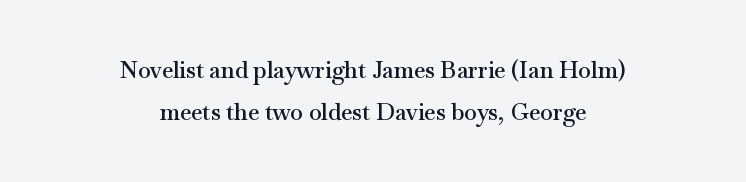
Strokes here are thickened, but only to semibold level. Italic: no, the glyphs are upright roman. Words float on clear page, feet unadorned. One-word summary of the alignment: center.
